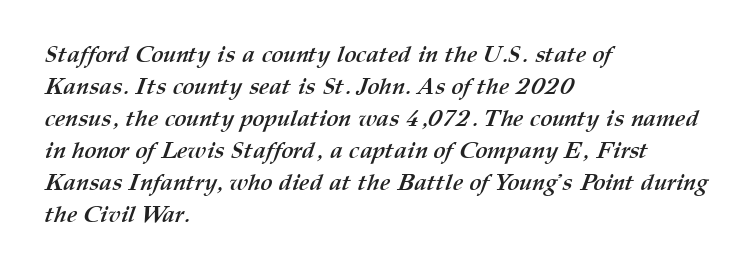
{"bold": "yes", "underline": "no", "align": "left", "line_spacing": "normal", "line_spacing_ratio": 1.39, "letter_spacing": "normal", "letter_spacing_em": 0.0, "glyph_px": 23}
